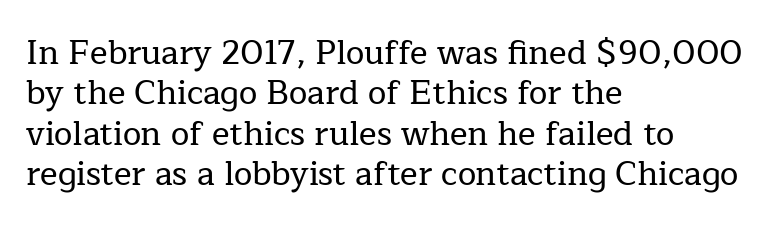
The image shows 33 px serif type, upright; set left-aligned, line spacing 1.22x, normal letter spacing, not underlined; low stroke contrast and a medium x-height.
